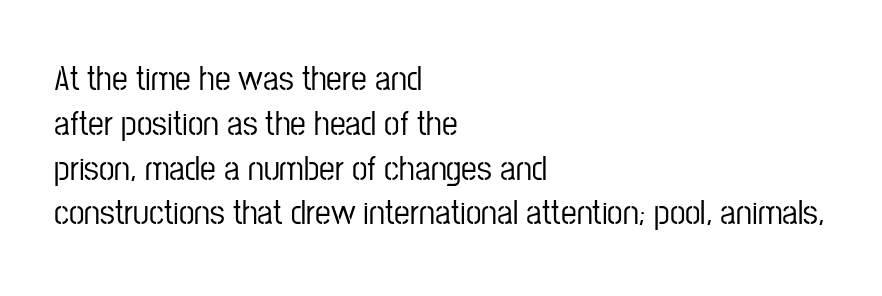
Check under the words: just untouched page. The letters carry no serifs — their stems end cleanly without finishing strokes. A student would call this left alignment; a typographer would say flush left, rag right. Does the lettering tilt? It doesn't — this is upright. Nobody touched the tracking dial on this one. The letters advance in unequal steps, a hallmark of proportional type.
